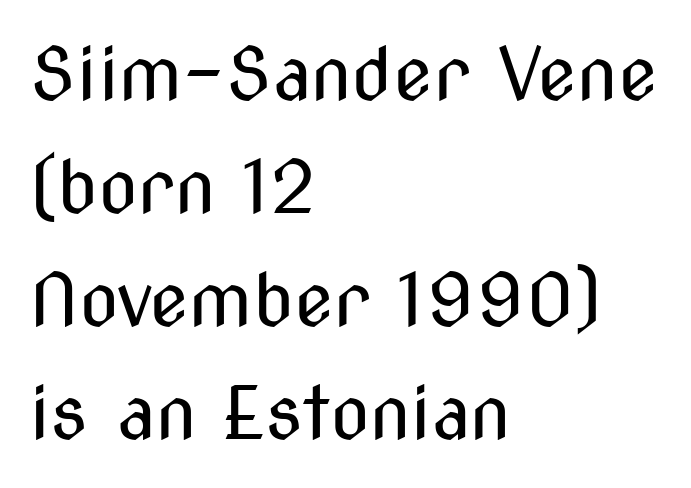
Vertical strokes here are truly vertical. Think of a printed novel: that variable character pitch is what you see here. How are the letters spaced? Ordinarily, with no added tracking. No feet cap the strokes, marking this as sans-serif type. The rows are spaced the way most documents space them.
